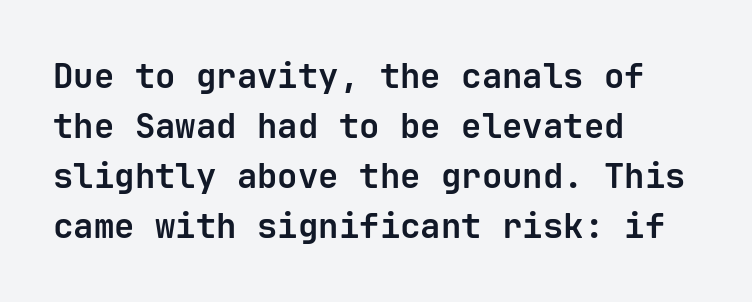
Q: Is the text bold? A: Yes.
Q: Is the text italic (slanted)? A: No, it is upright.
Q: Is the typeface a serif or a sans-serif typeface? A: Sans-serif.
Q: Is the text underlined? A: No.
Q: How is the paragraph aligned? A: Left-aligned.
Q: Is the spacing between letters normal or unusually wide? A: Normal.
Q: Is the spacing between lines tight, normal or loose? A: Normal.
Q: Width (condensed, normal, or wide)? A: Normal.
Q: Stroke contrast? A: Low.
Q: x-height? A: Medium.
Q: Monospaced? A: Yes.
